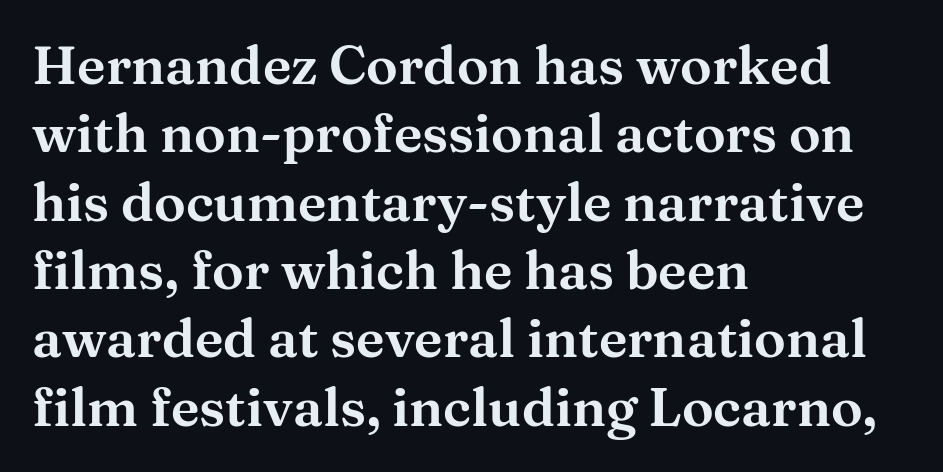
{"serif": "yes", "italic": "no", "width": "wide", "stroke_contrast": "medium", "x_height": "medium", "monospaced": "no", "underline": "no", "align": "left", "line_spacing": "normal", "line_spacing_ratio": 1.29, "letter_spacing": "normal", "letter_spacing_em": 0.0, "glyph_px": 53}
